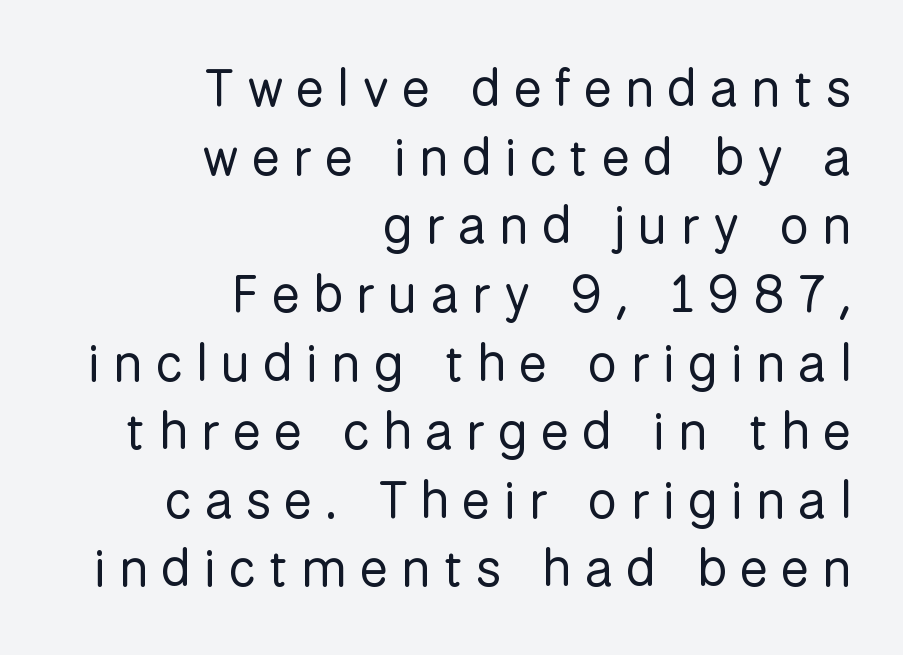
The image shows 52 px regular-weight sans-serif type, upright; set right-aligned, normal line spacing (1.32x), unusually wide letter spacing (+0.26 em), not underlined; low stroke contrast and a medium x-height.
